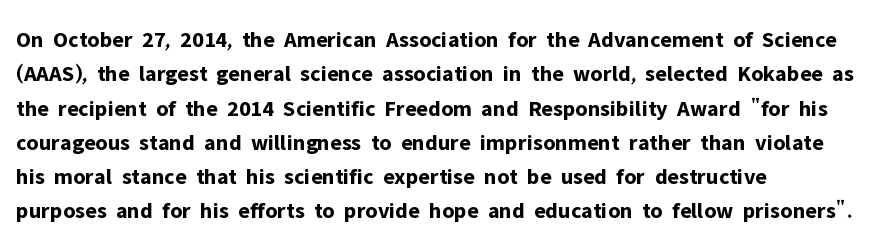
{"italic": "no", "bold": "yes", "underline": "no", "align": "left", "line_spacing": "normal", "line_spacing_ratio": 1.49, "letter_spacing": "normal", "letter_spacing_em": 0.0, "glyph_px": 23}
